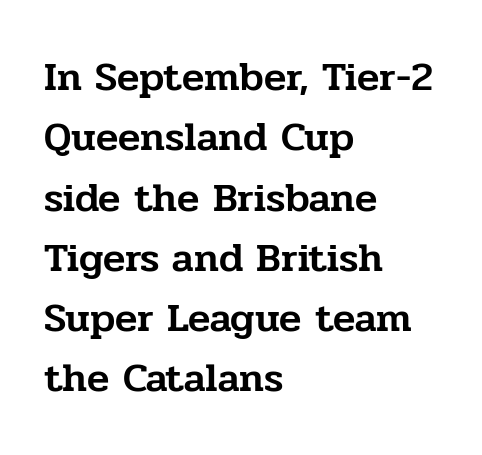
{"serif": "yes", "italic": "no", "width": "normal", "stroke_contrast": "low", "x_height": "medium", "monospaced": "no", "underline": "no", "align": "left", "line_spacing": "normal", "line_spacing_ratio": 1.47, "letter_spacing": "normal", "letter_spacing_em": 0.0, "glyph_px": 41}
